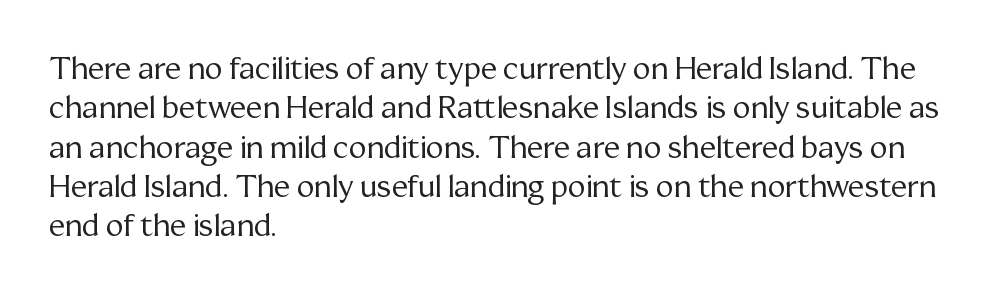
Q: Is the text bold? A: No.
Q: Is the text italic (slanted)? A: No, it is upright.
Q: Is the typeface a serif or a sans-serif typeface? A: Serif.
Q: Is the text underlined? A: No.
Q: How is the paragraph aligned? A: Left-aligned.
Q: Is the spacing between letters normal or unusually wide? A: Normal.
Q: Is the spacing between lines tight, normal or loose? A: Normal.
Q: Width (condensed, normal, or wide)? A: Normal.
Q: Stroke contrast? A: Medium.
Q: x-height? A: Medium.
Q: Monospaced? A: No.
